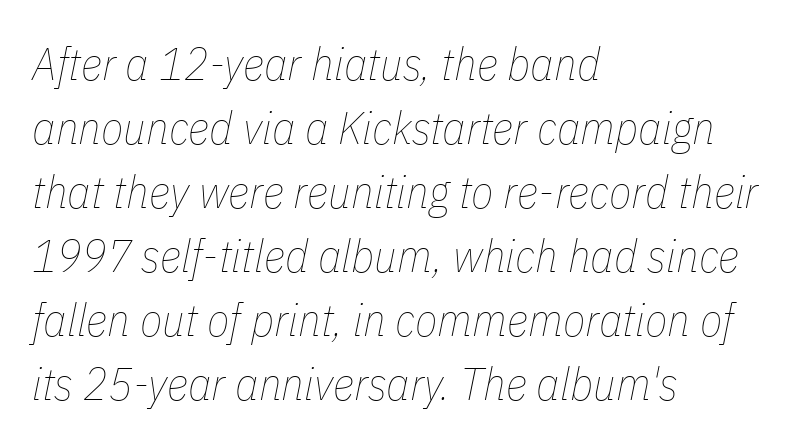
Does extra space separate the letters? No, they use regular spacing. The font is comparable to plain body text, perhaps lighter. Regular leading. The rag falls on the right side of this text block. The axis of the letterforms is tilted away from vertical. Each row of text sits above clean, open space.
